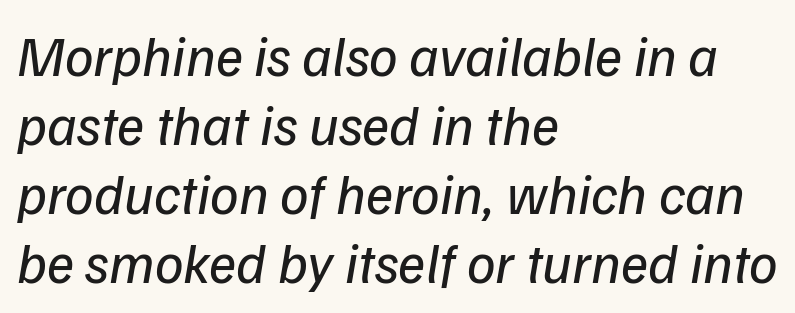
Q: Is the text bold? A: No.
Q: Is the text italic (slanted)? A: Yes, it leans right by about 9 degrees.
Q: Is the text underlined? A: No.
Q: How is the paragraph aligned? A: Left-aligned.
Q: Is the spacing between letters normal or unusually wide? A: Normal.
Q: Width (condensed, normal, or wide)? A: Normal.
Q: Stroke contrast? A: Low.
Q: x-height? A: Medium.
Q: Monospaced? A: No.
